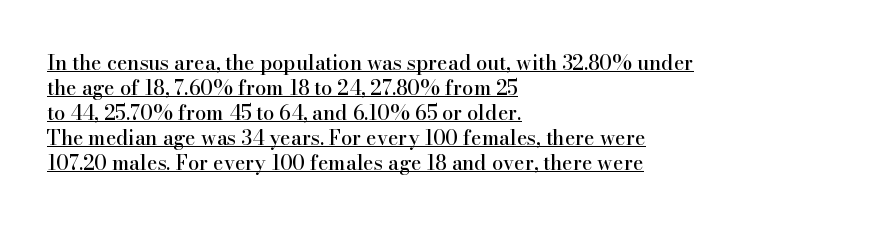
Q: Is the text italic (slanted)? A: No, it is upright.
Q: Is the text underlined? A: Yes.
Q: How is the paragraph aligned? A: Left-aligned.
Q: Is the spacing between letters normal or unusually wide? A: Normal.
Q: Is the spacing between lines tight, normal or loose? A: Normal.
